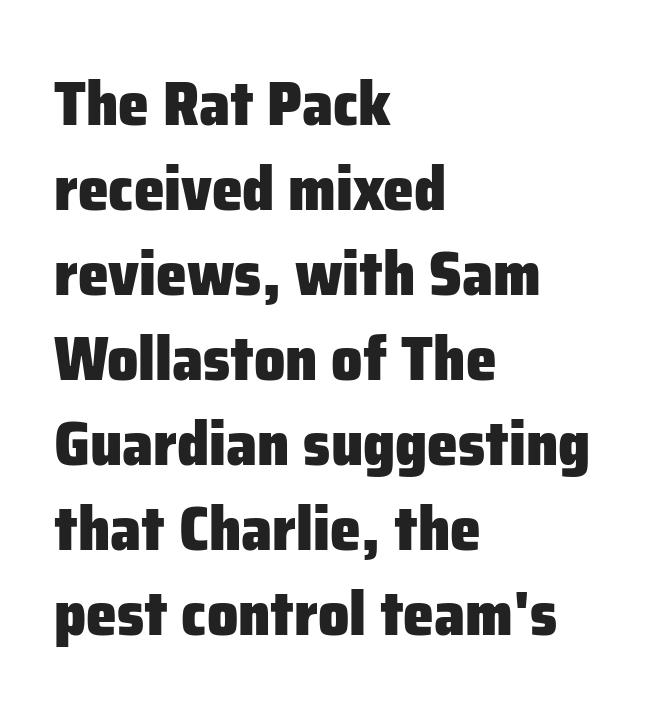
Q: Is the text bold? A: Yes.
Q: Is the text italic (slanted)? A: No, it is upright.
Q: Is the typeface a serif or a sans-serif typeface? A: Sans-serif.
Q: Is the text underlined? A: No.
Q: How is the paragraph aligned? A: Left-aligned.
Q: Is the spacing between letters normal or unusually wide? A: Normal.
Q: Is the spacing between lines tight, normal or loose? A: Normal.
Q: Width (condensed, normal, or wide)? A: Normal.
Q: Stroke contrast? A: Low.
Q: x-height? A: Medium.
Q: Monospaced? A: No.
